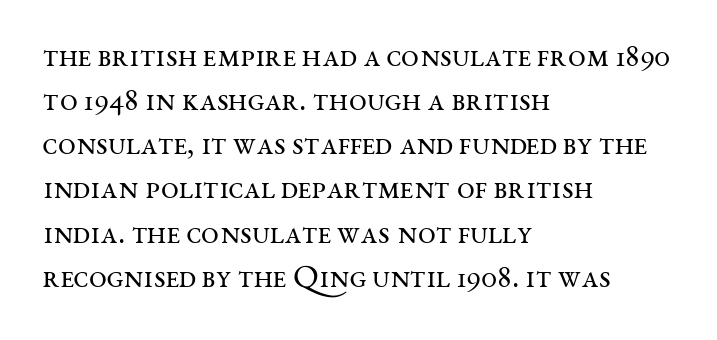
Q: Is the text bold? A: No.
Q: Is the text italic (slanted)? A: No, it is upright.
Q: Is the typeface a serif or a sans-serif typeface? A: Serif.
Q: Is the text underlined? A: No.
Q: How is the paragraph aligned? A: Left-aligned.
Q: Is the spacing between letters normal or unusually wide? A: Normal.
Q: Is the spacing between lines tight, normal or loose? A: Normal.
Q: Width (condensed, normal, or wide)? A: Wide.
Q: Stroke contrast? A: Medium.
Q: x-height? A: Large.
Q: Monospaced? A: No.
